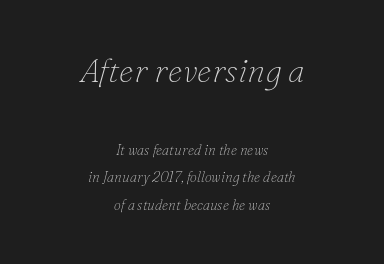
Q: Is the text bold? A: No.
Q: Is the text italic (slanted)? A: Yes, it leans right by about 16 degrees.
Q: Is the typeface a serif or a sans-serif typeface? A: Serif.
Q: Is the text underlined? A: No.
Q: How is the paragraph aligned? A: Centered.
Q: Is the spacing between letters normal or unusually wide? A: Normal.
Q: Is the spacing between lines tight, normal or loose? A: Loose.
Q: Which block of text is set in a larger size, the first (top) or the second (bottom)? A: The first (top) one.
Q: Width (condensed, normal, or wide)? A: Normal.
Q: Stroke contrast? A: Low.
Q: x-height? A: Small.
Q: Monospaced? A: No.
